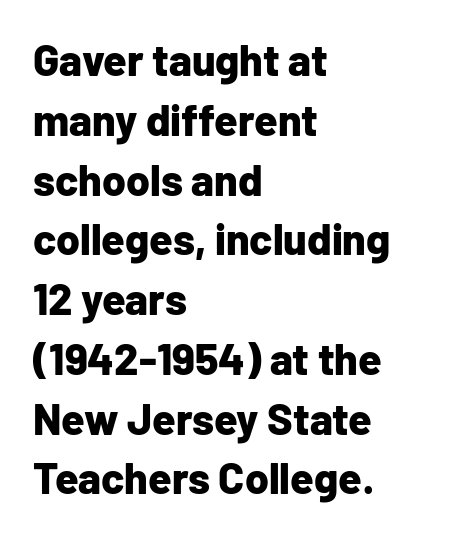
Q: Is the text bold? A: Yes.
Q: Is the text italic (slanted)? A: No, it is upright.
Q: Is the typeface a serif or a sans-serif typeface? A: Sans-serif.
Q: Is the text underlined? A: No.
Q: How is the paragraph aligned? A: Left-aligned.
Q: Is the spacing between letters normal or unusually wide? A: Normal.
Q: Is the spacing between lines tight, normal or loose? A: Normal.
Q: Width (condensed, normal, or wide)? A: Normal.
Q: Stroke contrast? A: Low.
Q: x-height? A: Medium.
Q: Monospaced? A: No.
